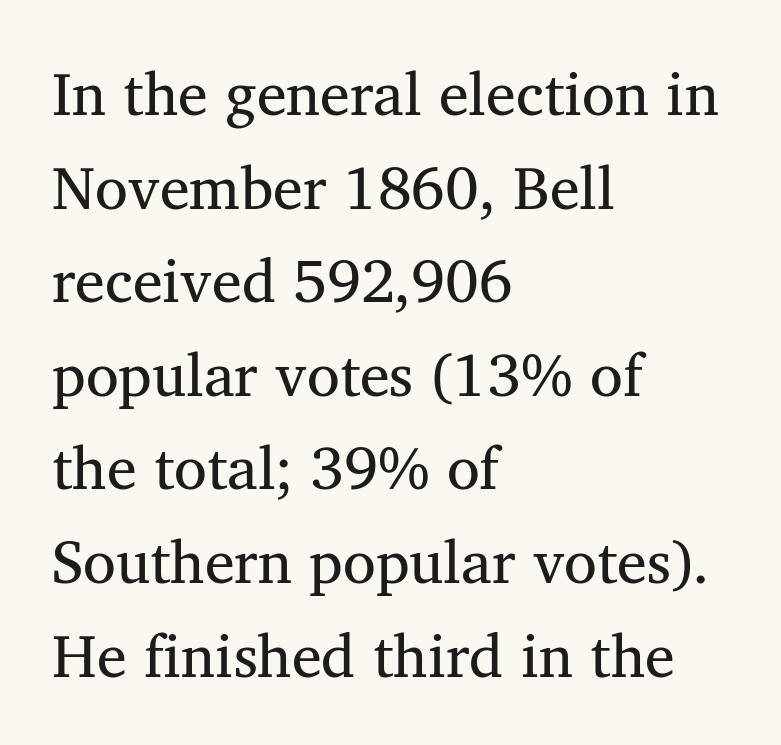
Q: Is the text bold? A: No.
Q: Is the text italic (slanted)? A: No, it is upright.
Q: Is the typeface a serif or a sans-serif typeface? A: Serif.
Q: Is the text underlined? A: No.
Q: How is the paragraph aligned? A: Left-aligned.
Q: Is the spacing between letters normal or unusually wide? A: Normal.
Q: Is the spacing between lines tight, normal or loose? A: Normal.
Q: Width (condensed, normal, or wide)? A: Normal.
Q: Stroke contrast? A: Medium.
Q: x-height? A: Medium.
Q: Monospaced? A: No.
